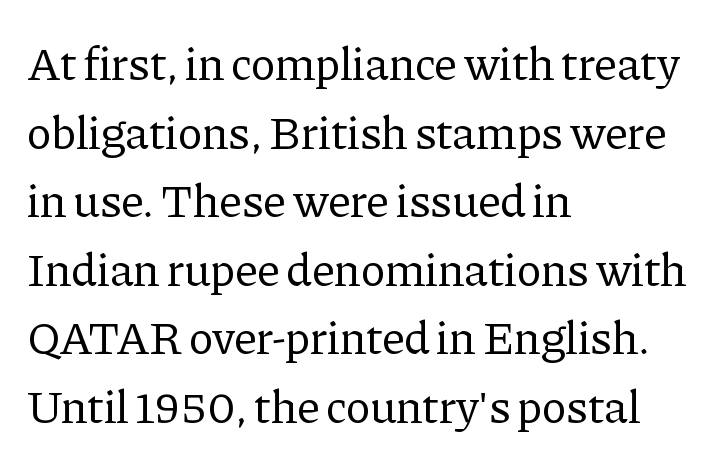
Q: Is the text bold? A: No.
Q: Is the text italic (slanted)? A: No, it is upright.
Q: Is the typeface a serif or a sans-serif typeface? A: Serif.
Q: Is the text underlined? A: No.
Q: How is the paragraph aligned? A: Left-aligned.
Q: Is the spacing between letters normal or unusually wide? A: Normal.
Q: Is the spacing between lines tight, normal or loose? A: Normal.
Q: Width (condensed, normal, or wide)? A: Normal.
Q: Stroke contrast? A: Low.
Q: x-height? A: Medium.
Q: Monospaced? A: No.
